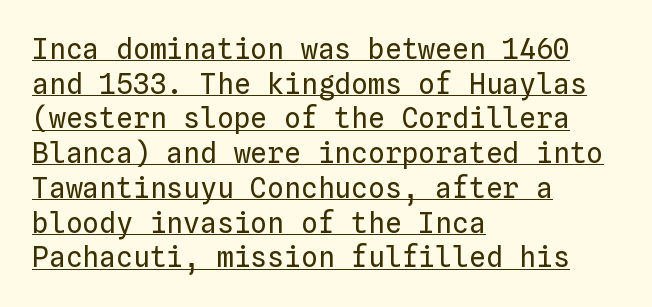
{"italic": "no", "bold": "no", "weight": "regular", "width": "normal", "stroke_contrast": "low", "x_height": "medium", "monospaced": "yes", "underline": "yes", "align": "left", "line_spacing_ratio": 1.24, "letter_spacing": "normal", "letter_spacing_em": 0.0, "glyph_px": 28}
